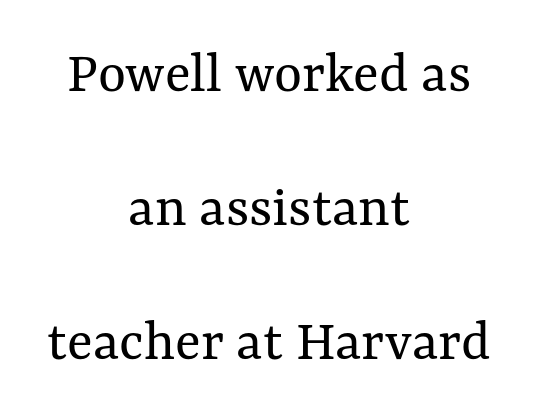
Q: Is the text bold? A: No.
Q: Is the text italic (slanted)? A: No, it is upright.
Q: Is the text underlined? A: No.
Q: How is the paragraph aligned? A: Centered.
Q: Is the spacing between letters normal or unusually wide? A: Normal.
Q: Is the spacing between lines tight, normal or loose? A: Loose.
Q: Width (condensed, normal, or wide)? A: Normal.
Q: Stroke contrast? A: Medium.
Q: x-height? A: Medium.
Q: Monospaced? A: No.
